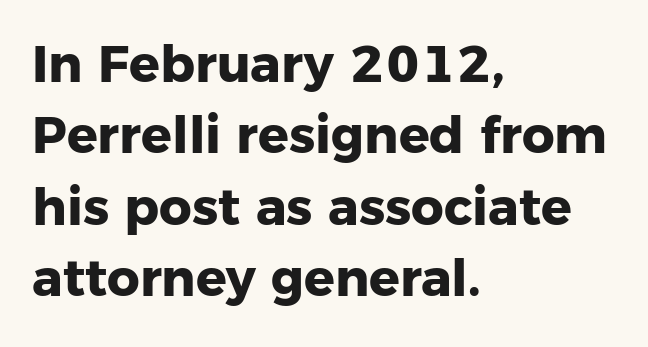
The image shows 51 px heavy sans-serif type, upright; set left-aligned, normal line spacing (1.4x), normal letter spacing, not underlined; low stroke contrast and a medium x-height.
